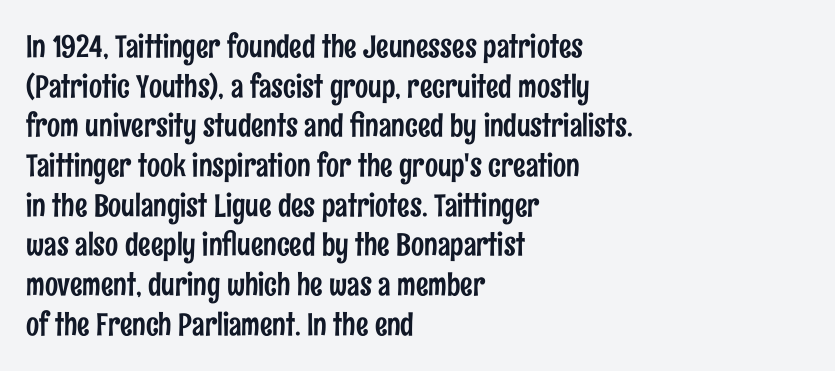
The image shows 31 px condensed sans-serif type, upright; set left-aligned, normal line spacing (1.28x), normal letter spacing, not underlined; low stroke contrast and a medium x-height.
